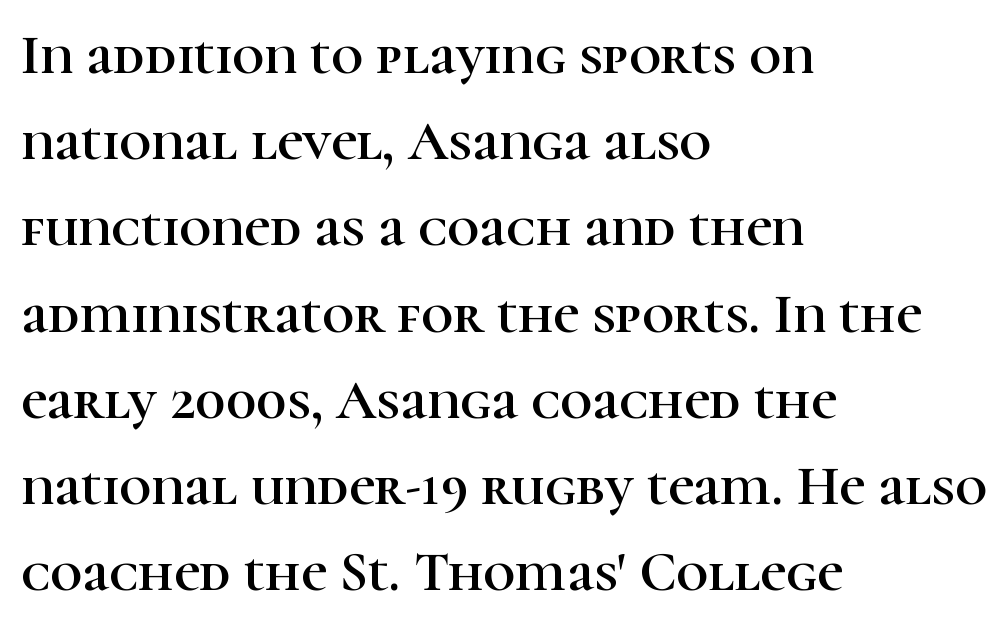
The image shows 56 px serif type, upright; set left-aligned, normal line spacing (1.54x), normal letter spacing, not underlined; high stroke contrast and a medium x-height.
